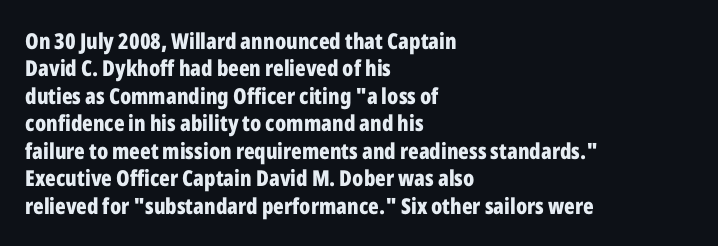
Q: Is the text bold? A: Yes.
Q: Is the text italic (slanted)? A: No, it is upright.
Q: Is the text underlined? A: No.
Q: How is the paragraph aligned? A: Left-aligned.
Q: Is the spacing between letters normal or unusually wide? A: Normal.
Q: Is the spacing between lines tight, normal or loose? A: Normal.
